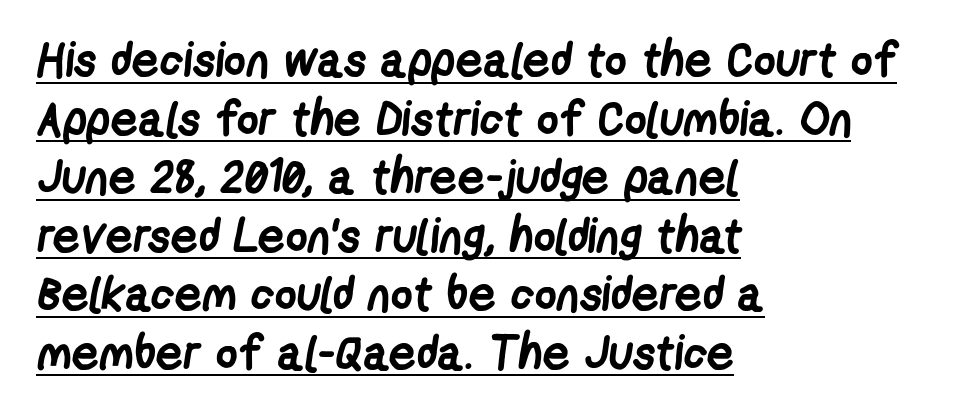
{"serif": "no", "bold": "yes", "weight": "semibold", "width": "condensed", "stroke_contrast": "low", "x_height": "medium", "monospaced": "no", "underline": "yes", "align": "left", "line_spacing_ratio": 1.22, "letter_spacing": "normal", "letter_spacing_em": 0.0, "glyph_px": 48}
